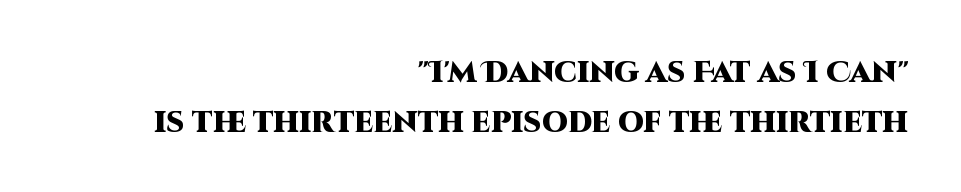
The image shows 29 px heavy sans-serif type, upright; set right-aligned, line spacing 1.74x, normal letter spacing, not underlined; high stroke contrast and a large x-height.
